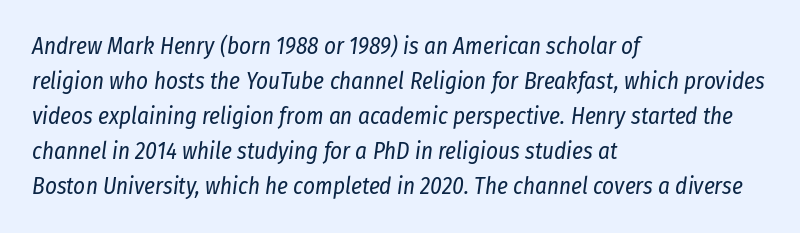
If you drew a ruler down the left edge, every line would touch it. The letters sit at their default tracking, neither squeezed nor spread. A light-to-regular cut is what we see here. Notice how descenders clear the ascenders below comfortably — that's standard leading. The typography opts for an oblique posture over an upright one. A bare baseline throughout the passage.
